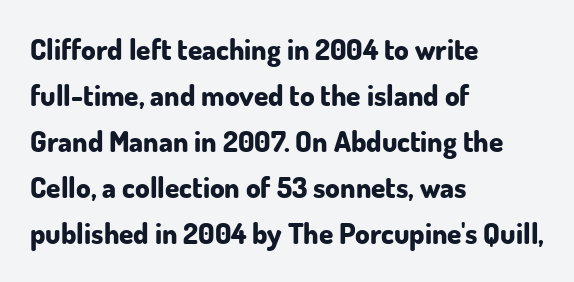
The image shows 29 px bold sans-serif type, upright; set left-aligned, normal line spacing (1.59x), normal letter spacing, not underlined; low stroke contrast and a small x-height.
